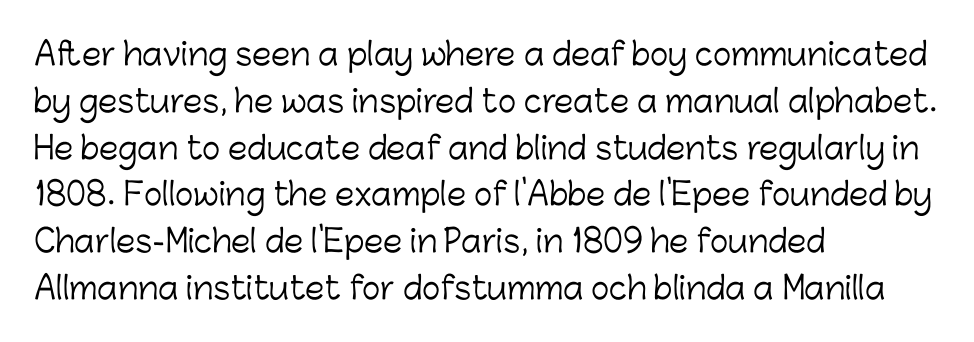
Q: Is the text bold? A: No.
Q: Is the text italic (slanted)? A: No, it is upright.
Q: Is the typeface a serif or a sans-serif typeface? A: Sans-serif.
Q: Is the text underlined? A: No.
Q: How is the paragraph aligned? A: Left-aligned.
Q: Is the spacing between letters normal or unusually wide? A: Normal.
Q: Is the spacing between lines tight, normal or loose? A: Normal.
Q: Width (condensed, normal, or wide)? A: Normal.
Q: Stroke contrast? A: Low.
Q: x-height? A: Medium.
Q: Monospaced? A: No.
